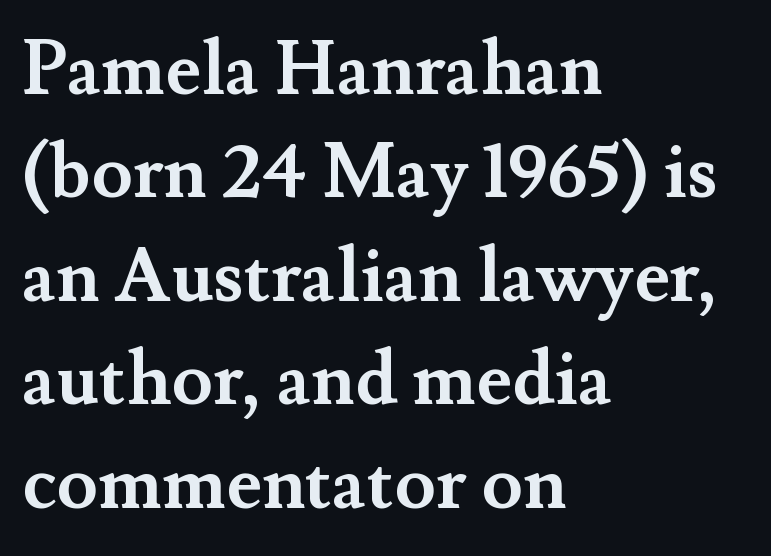
Q: Is the text bold? A: Yes.
Q: Is the text italic (slanted)? A: No, it is upright.
Q: Is the typeface a serif or a sans-serif typeface? A: Serif.
Q: Is the text underlined? A: No.
Q: How is the paragraph aligned? A: Left-aligned.
Q: Is the spacing between letters normal or unusually wide? A: Normal.
Q: Is the spacing between lines tight, normal or loose? A: Normal.
Q: Width (condensed, normal, or wide)? A: Normal.
Q: Stroke contrast? A: Medium.
Q: x-height? A: Small.
Q: Monospaced? A: No.
